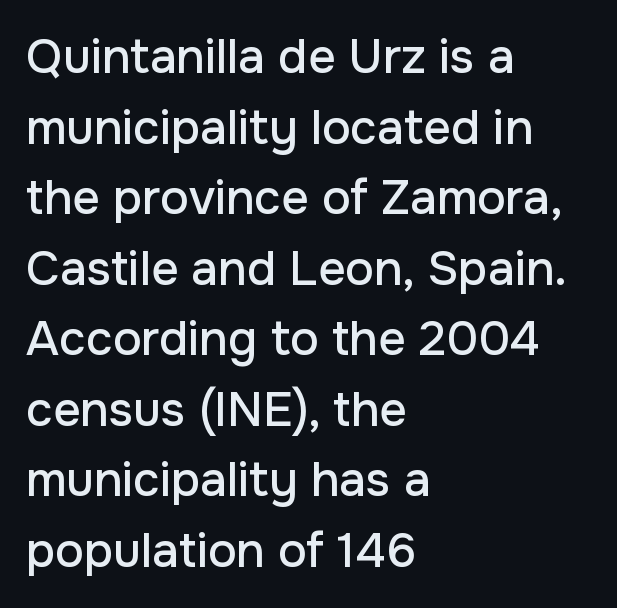
The image shows 48 px sans-serif type, upright; set left-aligned, normal line spacing (1.47x), normal letter spacing, not underlined; low stroke contrast and a medium x-height.
